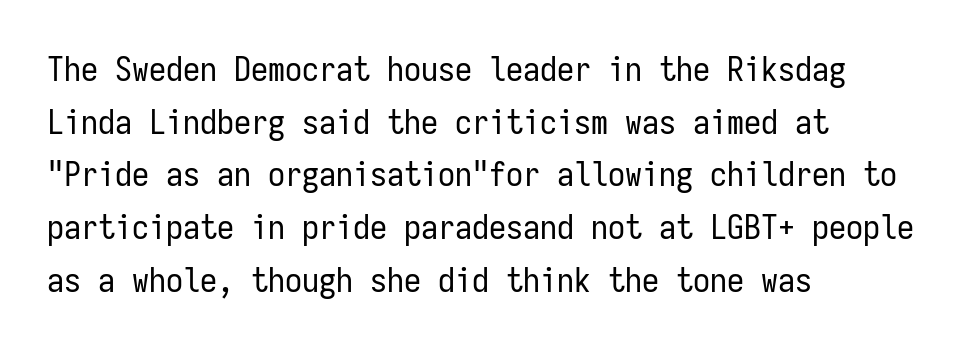
{"serif": "no", "italic": "no", "bold": "no", "weight": "regular", "width": "condensed", "stroke_contrast": "low", "x_height": "medium", "monospaced": "yes", "underline": "no", "align": "left", "line_spacing": "normal", "line_spacing_ratio": 1.55, "letter_spacing": "normal", "letter_spacing_em": 0.0, "glyph_px": 34}
